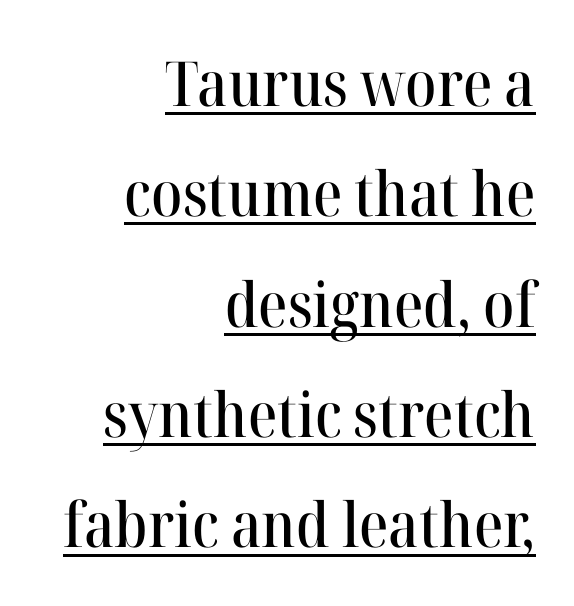
The image shows 62 px serif type, upright; set right-aligned, line spacing 1.78x, normal letter spacing, underlined; high stroke contrast and a medium x-height.
